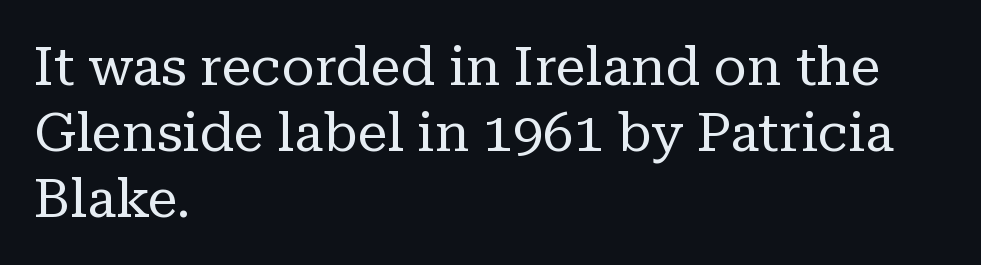
Letters have the restrained weight of plain body copy at most. The paragraph shown leans on its left margin. Students, note that the glyphs here touch the page at normal intervals. Unmarked baselines from the first word to the last.
